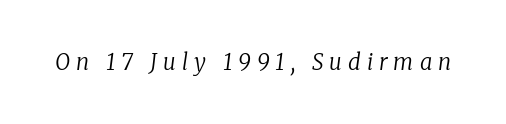
The passage shown is not underscored anywhere. The strokes carry an ordinary text weight at most. An italicized treatment has been applied to the whole sample. Short note: letters widely spaced.
